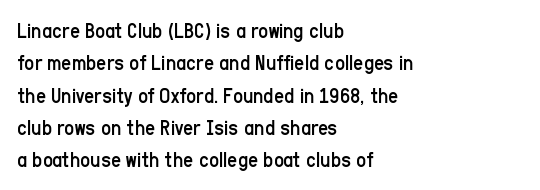
Q: Is the text bold? A: No.
Q: Is the text italic (slanted)? A: No, it is upright.
Q: Is the text underlined? A: No.
Q: How is the paragraph aligned? A: Left-aligned.
Q: Is the spacing between letters normal or unusually wide? A: Normal.
Q: Is the spacing between lines tight, normal or loose? A: Normal.
